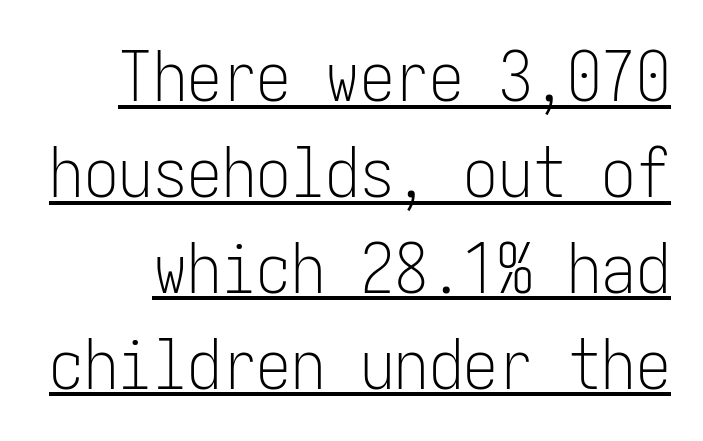
A baseline rule has been typeset under these characters. Each word holds together tightly as a unit, with standard inter-letter gaps. This reads as an unemphasized weight, regular at the heaviest. Does the type have serifs? No, each stem ends abruptly. Vertically, the passage feels balanced, rows spaced as you'd expect. Do the letters lean? They stand straight.
